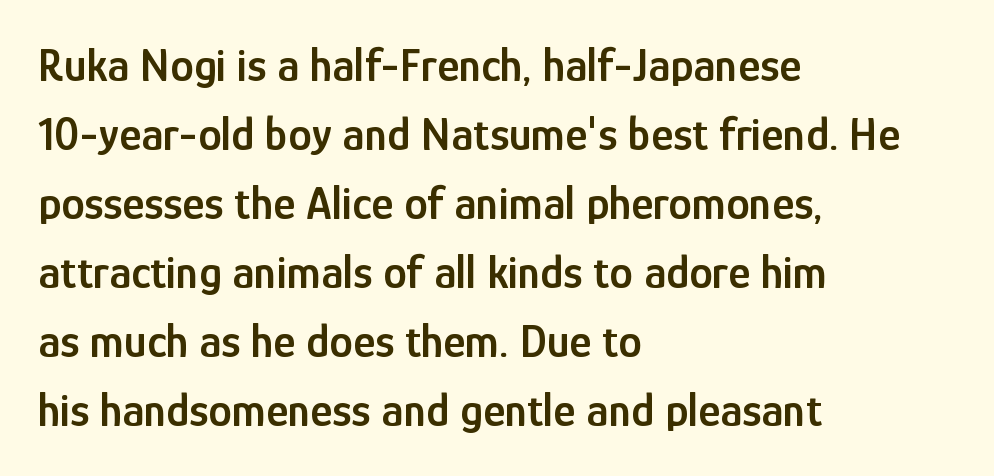
The passage shown is typed in a proportional face where columns would drift. Students, this is semibold: more ink than regular, less than bold. The space between consecutive lines is moderate. Examine the stroke ends and you'll find no serifs. Any mark beneath the type? The region is blank.
